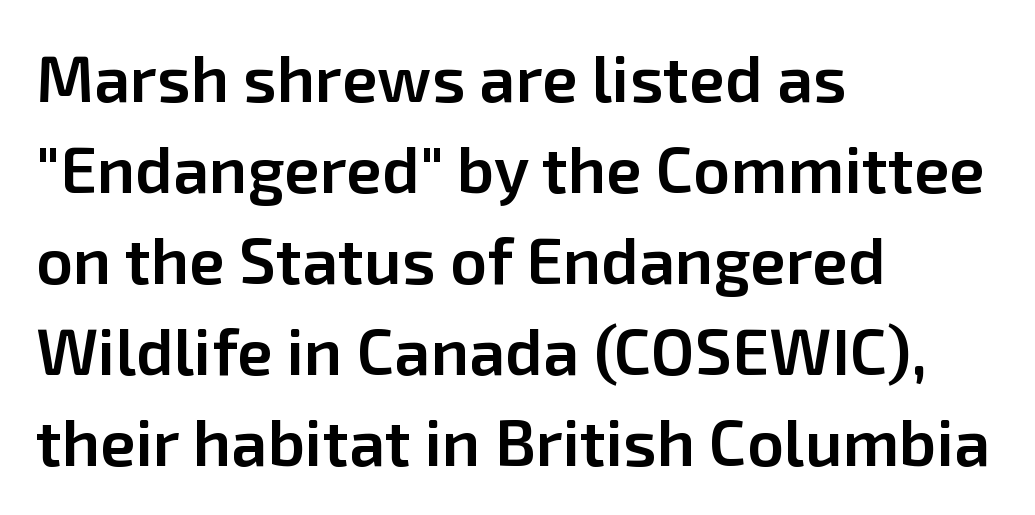
The image shows 65 px semibold sans-serif type, upright; set left-aligned, normal line spacing (1.4x), normal letter spacing, not underlined; low stroke contrast and a medium x-height.
